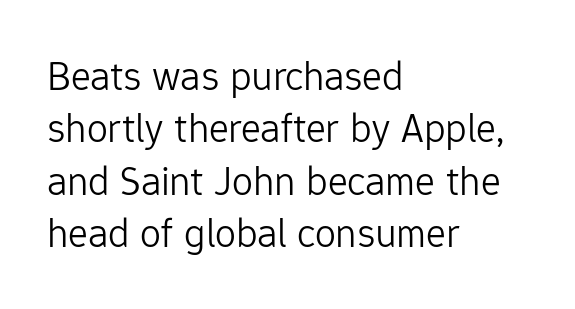
Look at the tracking — it's just the regular setting, nothing added. Each stroke keeps to a modest, everyday thickness or less. The baseline area is clear. A typesetter would call this proportional, since set widths differ per character. The vertical gap from one line to the next is medium. The rendering shows plain stroke endings on the letterforms — a sans-serif design.
